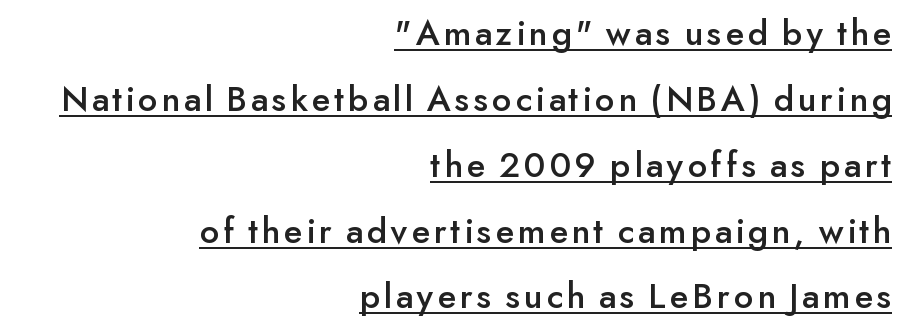
This sample has the flowing, uneven cadence of proportional lettering. Unlike italic type, these characters show no tilt at all. The compositor pushed each line to the right boundary. A typographer would call this underscored text. No feet cap the strokes, marking this as sans-serif type.
